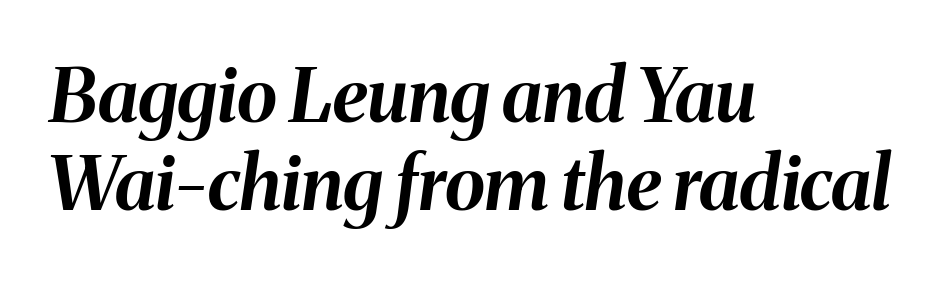
{"italic": "yes", "lean": "right", "slant_degrees": 8, "bold": "yes", "weight": "bold", "width": "normal", "stroke_contrast": "medium", "x_height": "medium", "monospaced": "no", "underline": "no", "align": "left", "line_spacing_ratio": 1.19, "letter_spacing": "normal", "letter_spacing_em": 0.0, "glyph_px": 74}
